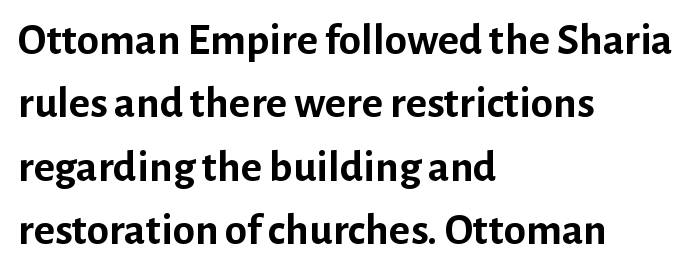
{"serif": "no", "italic": "no", "bold": "yes", "weight": "semibold", "width": "normal", "stroke_contrast": "low", "x_height": "medium", "monospaced": "no", "underline": "no", "align": "left", "line_spacing": "normal", "line_spacing_ratio": 1.41, "letter_spacing": "normal", "letter_spacing_em": 0.0, "glyph_px": 45}
